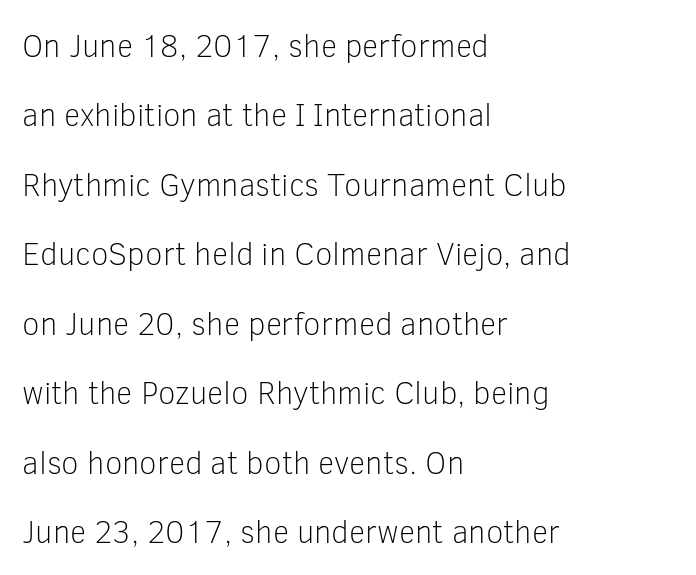
The face used here is rendered with its standard letterfit. Interline gaps are noticeably wide in this sample. Unbolded letterforms with no extra heft. Honestly, there is no underline to notice here at all.
